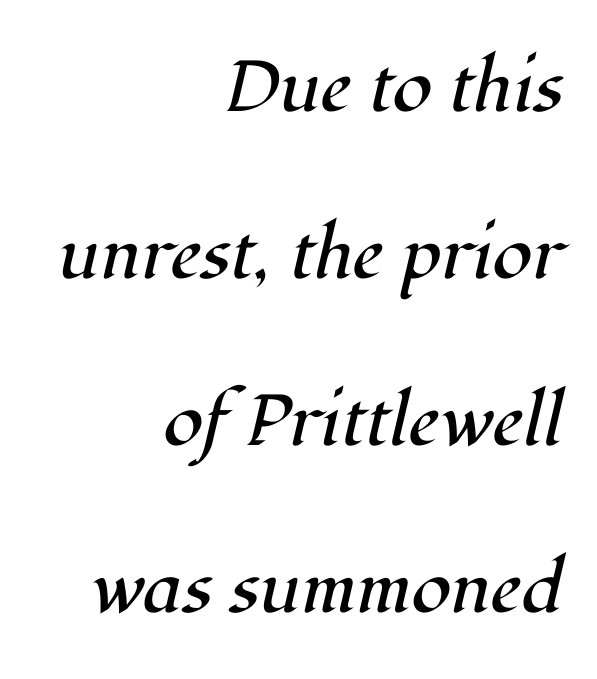
Q: Is the text bold? A: No.
Q: Is the text italic (slanted)? A: Yes, it leans right by about 12 degrees.
Q: Is the typeface a serif or a sans-serif typeface? A: Serif.
Q: Is the text underlined? A: No.
Q: How is the paragraph aligned? A: Right-aligned.
Q: Is the spacing between letters normal or unusually wide? A: Normal.
Q: Is the spacing between lines tight, normal or loose? A: Loose.
Q: Width (condensed, normal, or wide)? A: Normal.
Q: Stroke contrast? A: High.
Q: x-height? A: Medium.
Q: Monospaced? A: No.
